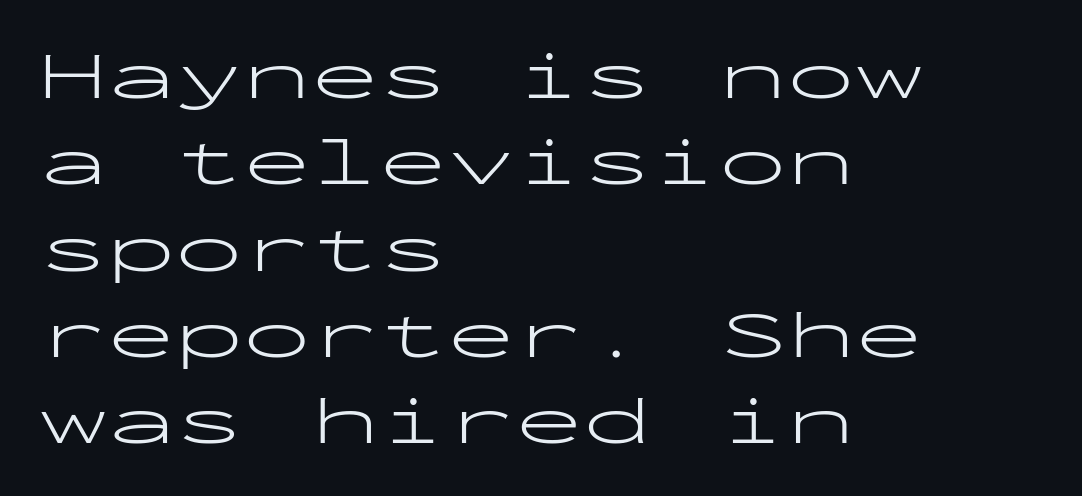
{"serif": "no", "italic": "no", "bold": "no", "weight": "light", "width": "wide", "stroke_contrast": "low", "x_height": "medium", "monospaced": "yes", "underline": "no", "align": "left", "line_spacing": "normal", "line_spacing_ratio": 1.27, "letter_spacing": "normal", "letter_spacing_em": 0.0, "glyph_px": 68}
